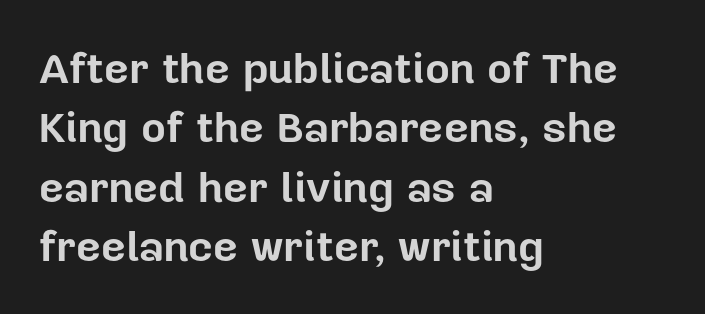
Letter spacing: default. Ascenders rise straight up at ninety degrees. Regarding leading, the lines here are spaced in the standard way. Here the designer chose a conventional face with non-uniform glyph widths. Nobody drew a line under any word here. A classic flush-left, rag-right setting is used for this passage.
